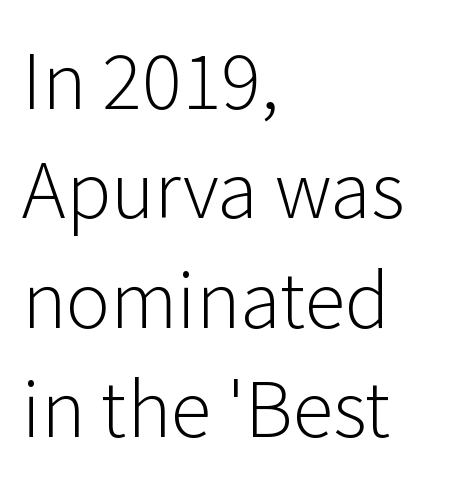
{"serif": "no", "italic": "no", "bold": "no", "weight": "light", "width": "normal", "stroke_contrast": "low", "x_height": "medium", "monospaced": "no", "underline": "no", "align": "left", "line_spacing": "normal", "line_spacing_ratio": 1.46, "letter_spacing": "normal", "letter_spacing_em": 0.0, "glyph_px": 75}
